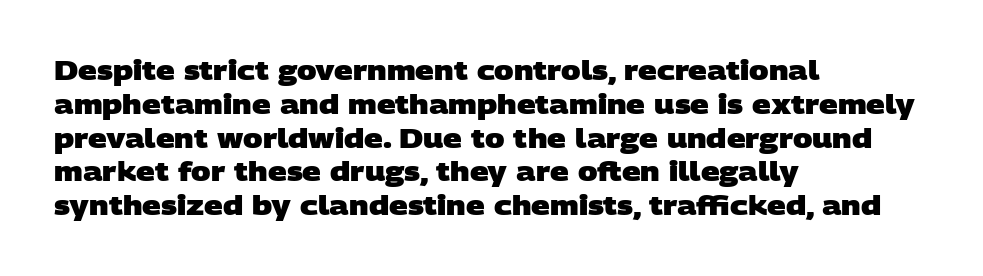
Q: Is the text bold? A: Yes.
Q: Is the text underlined? A: No.
Q: How is the paragraph aligned? A: Left-aligned.
Q: Is the spacing between letters normal or unusually wide? A: Normal.
Q: Is the spacing between lines tight, normal or loose? A: Normal.
